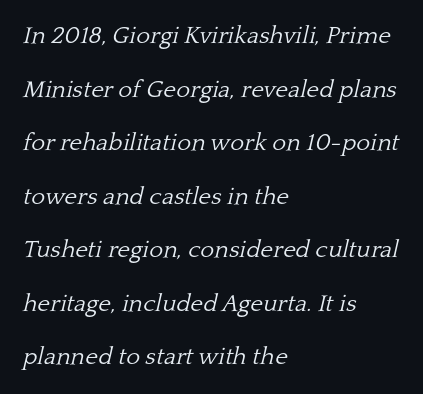
The type is set solid horizontally, with unmodified tracking. These lines stand farther apart than default settings would place them. No word sits above an underline. The specimen reads as italic at a glance. Teacher's note: observe the even left margin — that is flush-left alignment. The weight tops out at a normal text grade.
